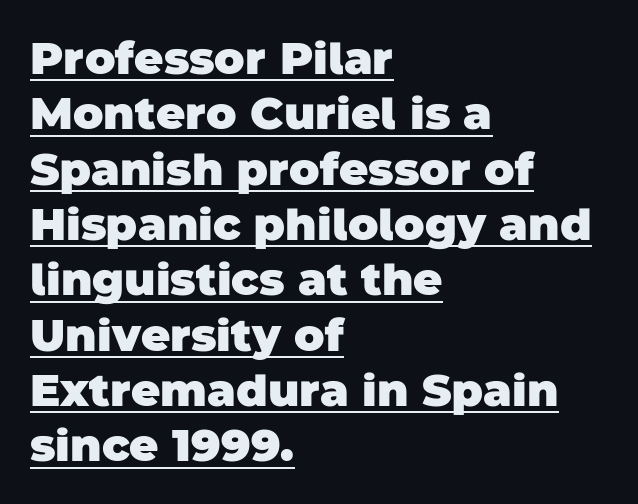
{"serif": "no", "bold": "yes", "weight": "heavy", "width": "normal", "stroke_contrast": "low", "x_height": "large", "monospaced": "no", "underline": "yes", "align": "left", "line_spacing_ratio": 1.23, "letter_spacing": "normal", "letter_spacing_em": 0.0, "glyph_px": 45}
